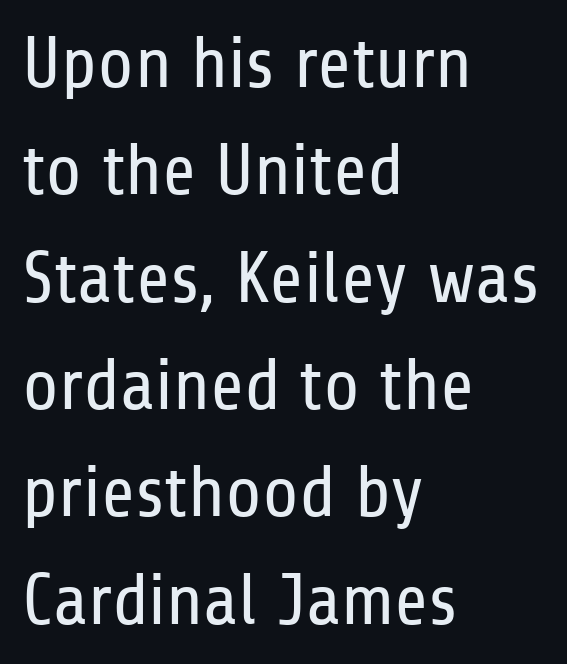
These lines are set flush left with a ragged right edge. Line spacing here is normal. The rendering uses natural spacing where letterforms have individual widths. The strokes are not fattened; the text isn't bold. A clean baseline with only descenders dipping below it. Stroke terminals: plain, sans-serif.
